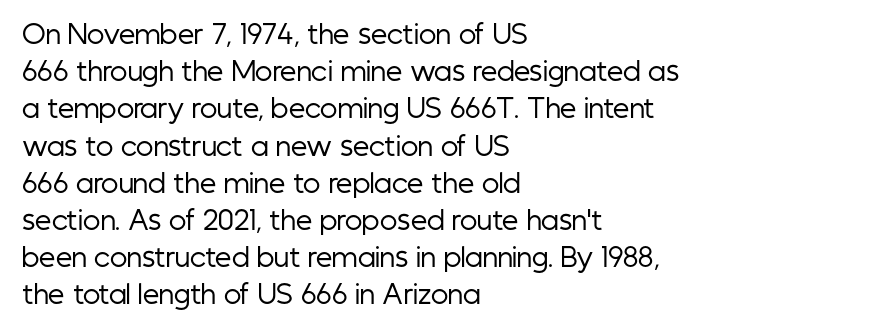
The rendering anchors every line to the left-hand side. A clean baseline with only descenders dipping below it. No chunkiness to these letters — they're not bold. Leading matches the norm, producing a regular column. Ascenders rise straight up at ninety degrees. Nobody touched the tracking dial on this one.
